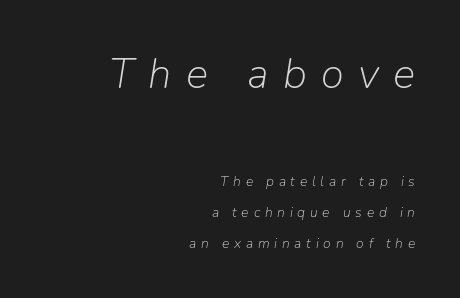
Visually, the top section dominates because its glyphs are scaled up. Horizontal alignment here is rightward, an uncommon choice for prose. The text carries the slant typical of an italic or oblique font. Vertical spacing — loose.
